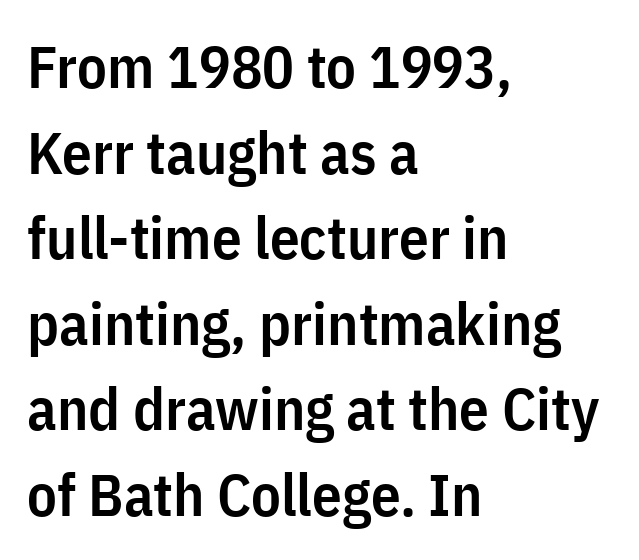
{"serif": "no", "italic": "no", "bold": "semi", "weight": "semibold", "width": "condensed", "stroke_contrast": "low", "x_height": "medium", "monospaced": "no", "underline": "no", "align": "left", "line_spacing": "normal", "line_spacing_ratio": 1.45, "letter_spacing": "normal", "letter_spacing_em": 0.0, "glyph_px": 59}
